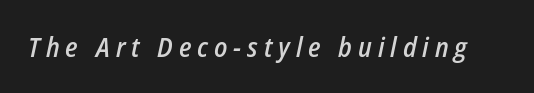
Q: Is the text bold? A: Semi-bold.
Q: Is the text italic (slanted)? A: Yes, it leans right by about 12 degrees.
Q: Is the text underlined? A: No.
Q: Is the spacing between letters normal or unusually wide? A: Unusually wide.
